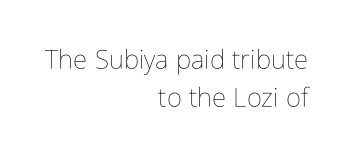
No chunkiness to these letters — they're not bold. The paragraph shown leans on its right margin. Nobody drew a line under any word here. A normal amount of white space separates one row of letters from the next. The horizontal fit of the characters is conventional and even.
